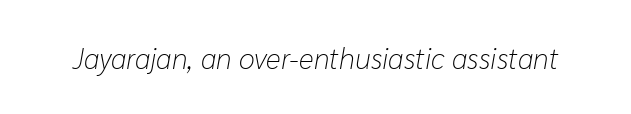
{"italic": "yes", "lean": "right", "slant_degrees": 10, "bold": "no", "weight": "light", "width": "normal", "stroke_contrast": "low", "x_height": "medium", "monospaced": "no", "underline": "no", "letter_spacing": "normal", "letter_spacing_em": 0.0, "glyph_px": 29}
